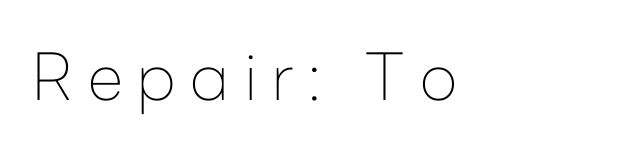
{"serif": "no", "italic": "no", "bold": "no", "weight": "thin", "width": "normal", "stroke_contrast": "low", "x_height": "medium", "monospaced": "no", "underline": "no", "align": "left", "letter_spacing": "wide", "letter_spacing_em": 0.22, "glyph_px": 65}
